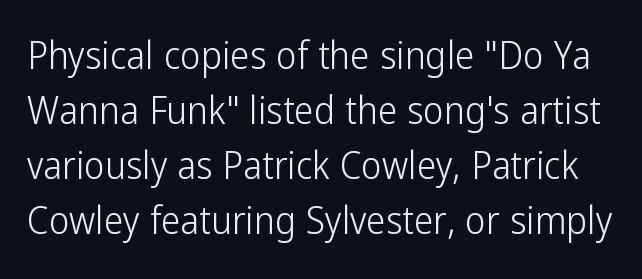
Q: Is the text bold? A: No.
Q: Is the text italic (slanted)? A: No, it is upright.
Q: Is the typeface a serif or a sans-serif typeface? A: Sans-serif.
Q: Is the text underlined? A: No.
Q: Is the spacing between letters normal or unusually wide? A: Normal.
Q: Is the spacing between lines tight, normal or loose? A: Normal.
Q: Width (condensed, normal, or wide)? A: Condensed.
Q: Stroke contrast? A: Low.
Q: x-height? A: Medium.
Q: Monospaced? A: No.
